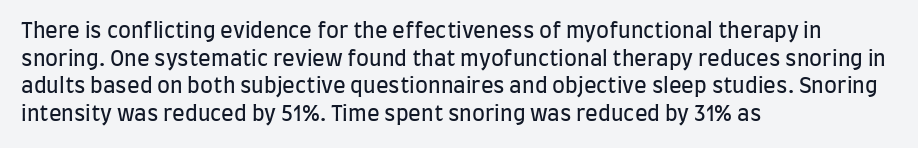
Q: Is the text bold? A: No.
Q: Is the text italic (slanted)? A: No, it is upright.
Q: Is the text underlined? A: No.
Q: How is the paragraph aligned? A: Left-aligned.
Q: Is the spacing between letters normal or unusually wide? A: Normal.
Q: Is the spacing between lines tight, normal or loose? A: Normal.
